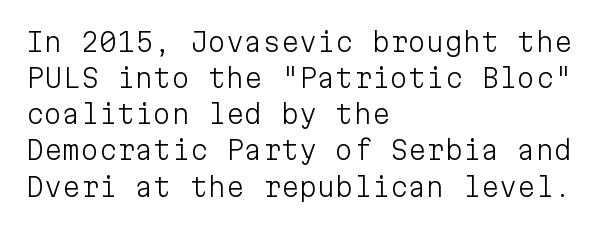
{"italic": "no", "bold": "no", "underline": "no", "align": "left", "line_spacing": "normal", "line_spacing_ratio": 1.39, "letter_spacing": "normal", "letter_spacing_em": 0.0, "glyph_px": 26}
